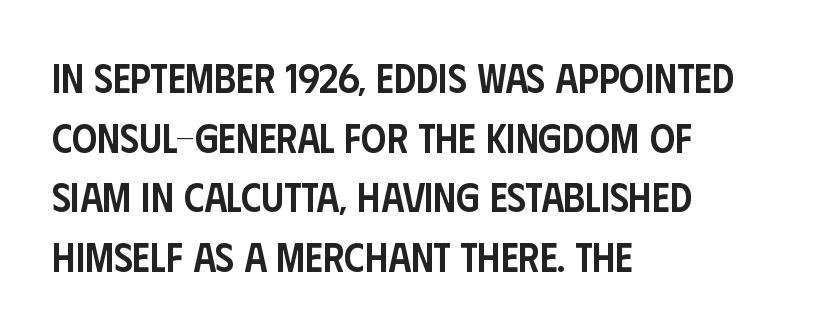
{"serif": "no", "italic": "no", "bold": "semi", "weight": "semibold", "width": "condensed", "stroke_contrast": "low", "x_height": "large", "monospaced": "no", "underline": "no", "align": "left", "line_spacing": "normal", "line_spacing_ratio": 1.49, "letter_spacing": "normal", "letter_spacing_em": 0.0, "glyph_px": 40}
